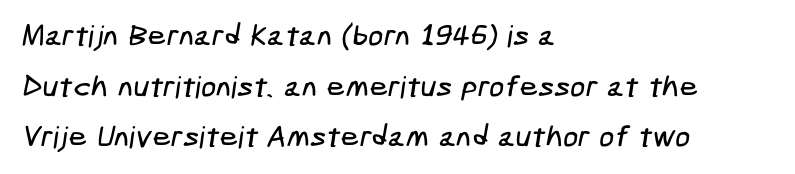
Q: Is the typeface a serif or a sans-serif typeface? A: Sans-serif.
Q: Is the text underlined? A: No.
Q: How is the paragraph aligned? A: Left-aligned.
Q: Is the spacing between letters normal or unusually wide? A: Normal.
Q: Is the spacing between lines tight, normal or loose? A: Normal.
Q: Width (condensed, normal, or wide)? A: Condensed.
Q: Stroke contrast? A: Low.
Q: x-height? A: Medium.
